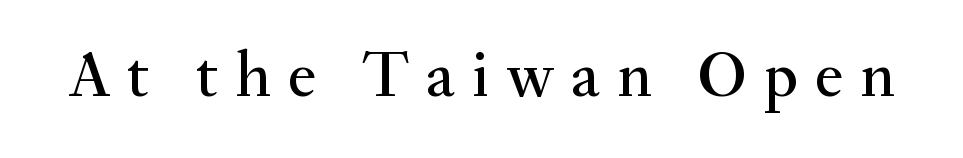
The image shows 65 px serif type, upright; set unusually wide letter spacing (+0.26 em), not underlined; medium stroke contrast and a small x-height.
